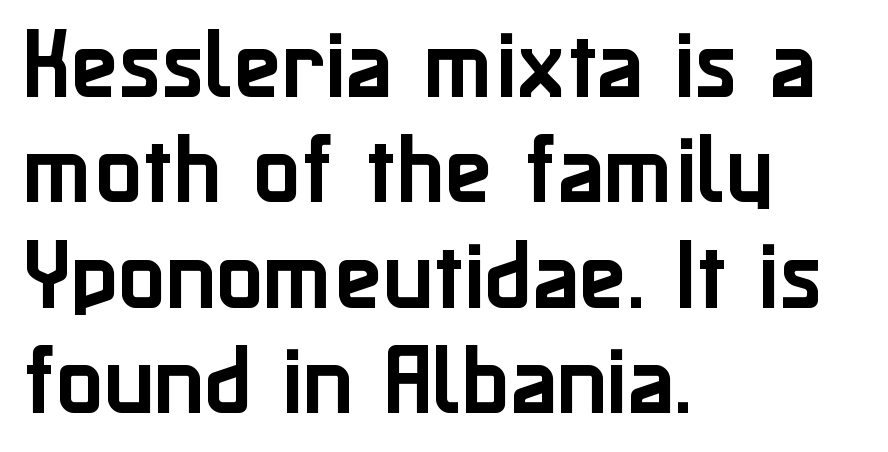
The image shows 78 px sans-serif type, upright; set left-aligned, normal line spacing (1.35x), normal letter spacing, not underlined; low stroke contrast and a medium x-height.
